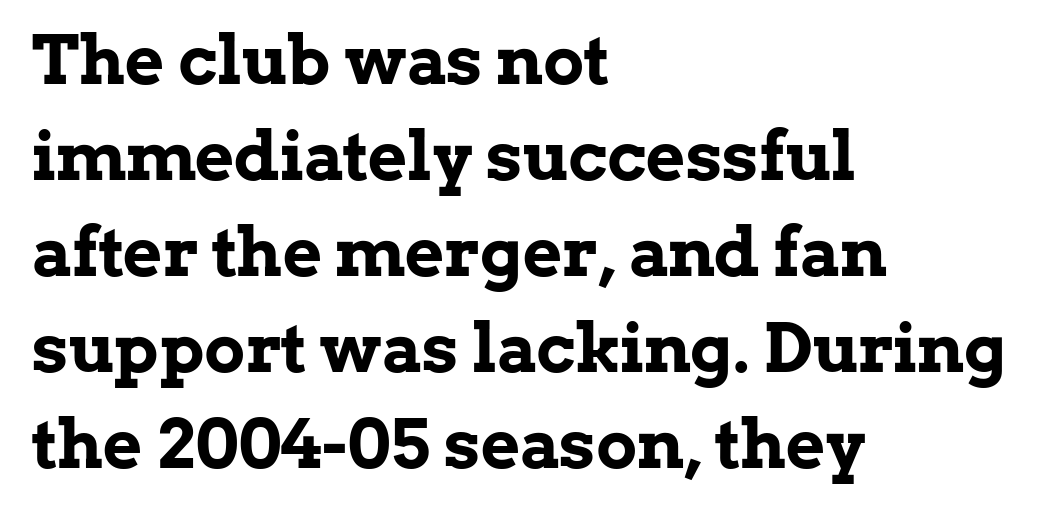
Plenty of ink on the page — the face is bold. A normal amount of white space separates one row of letters from the next. Note the varied advance widths — an 'i' is clearly narrower than an 'm'. Tall strokes in this sample are plumb rather than angled.
